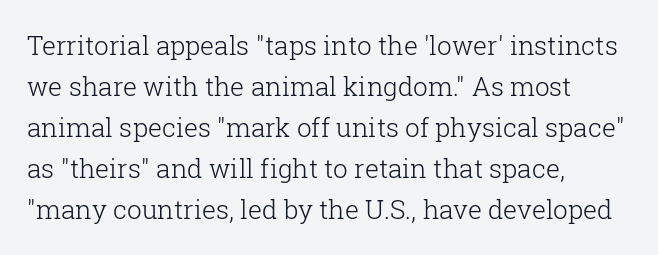
Q: Is the text bold? A: No.
Q: Is the text italic (slanted)? A: No, it is upright.
Q: Is the text underlined? A: No.
Q: How is the paragraph aligned? A: Left-aligned.
Q: Is the spacing between letters normal or unusually wide? A: Normal.
Q: Is the spacing between lines tight, normal or loose? A: Normal.
